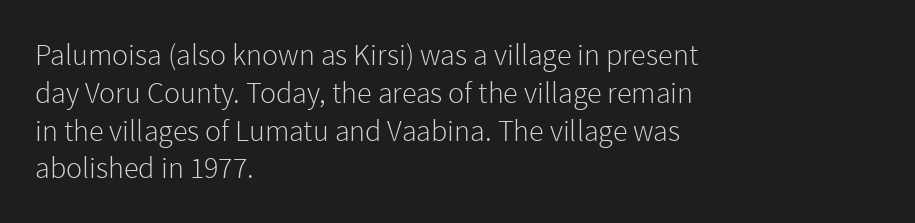
Q: Is the text bold? A: No.
Q: Is the text italic (slanted)? A: No, it is upright.
Q: Is the typeface a serif or a sans-serif typeface? A: Sans-serif.
Q: Is the text underlined? A: No.
Q: How is the paragraph aligned? A: Left-aligned.
Q: Is the spacing between letters normal or unusually wide? A: Normal.
Q: Is the spacing between lines tight, normal or loose? A: Normal.
Q: Width (condensed, normal, or wide)? A: Normal.
Q: x-height? A: Medium.
Q: Monospaced? A: No.
